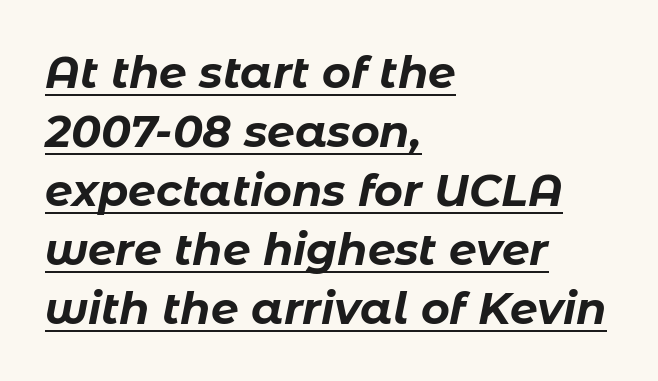
Q: Is the text bold? A: Yes.
Q: Is the text italic (slanted)? A: Yes, it leans right by about 11 degrees.
Q: Is the text underlined? A: Yes.
Q: How is the paragraph aligned? A: Left-aligned.
Q: Is the spacing between letters normal or unusually wide? A: Normal.
Q: Is the spacing between lines tight, normal or loose? A: Normal.
Q: Width (condensed, normal, or wide)? A: Normal.
Q: Stroke contrast? A: Low.
Q: x-height? A: Medium.
Q: Monospaced? A: No.
